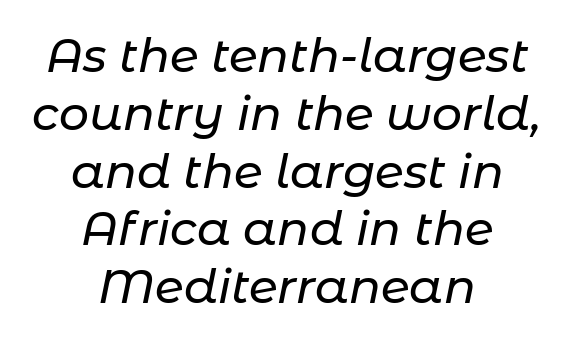
{"italic": "yes", "lean": "right", "slant_degrees": 11, "width": "normal", "stroke_contrast": "low", "x_height": "medium", "monospaced": "no", "underline": "no", "align": "center", "line_spacing_ratio": 1.23, "letter_spacing": "normal", "letter_spacing_em": 0.0, "glyph_px": 47}
